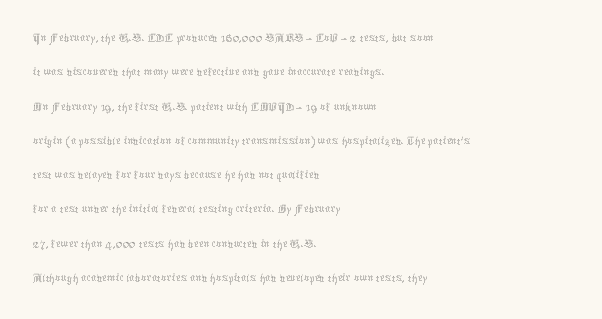
The image shows 27 px text type, upright; set left-aligned, normal line spacing (1.27x), normal letter spacing, not underlined.
